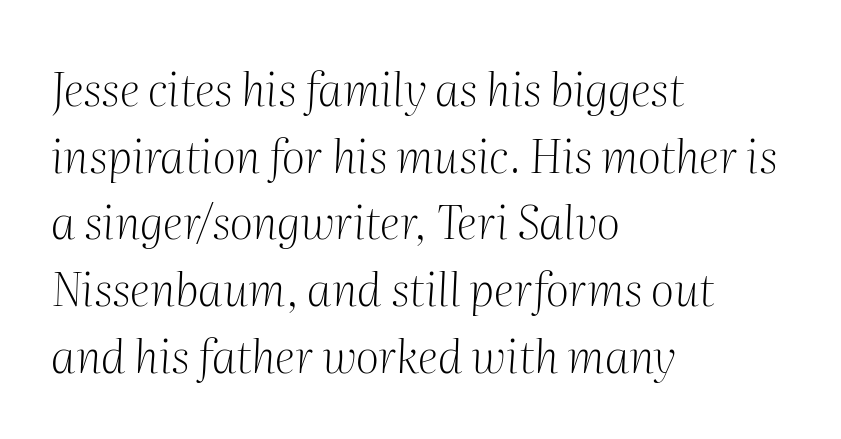
The image shows 46 px light serif type, italic (leaning right); set left-aligned, normal line spacing (1.45x), normal letter spacing, not underlined; medium stroke contrast and a medium x-height.
